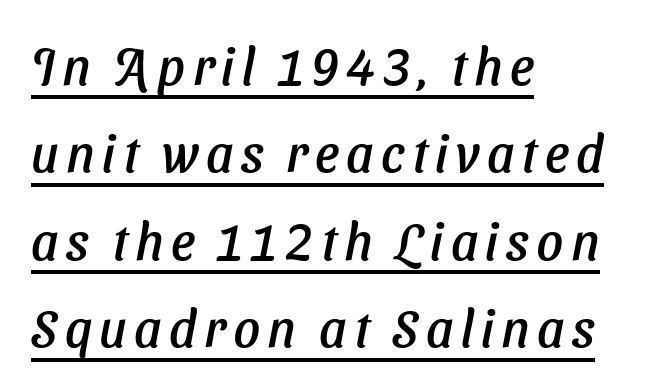
Underline: present. Left-aligned paragraph, ragged on the right. Regarding leading, the lines here are spaced in the standard way.
